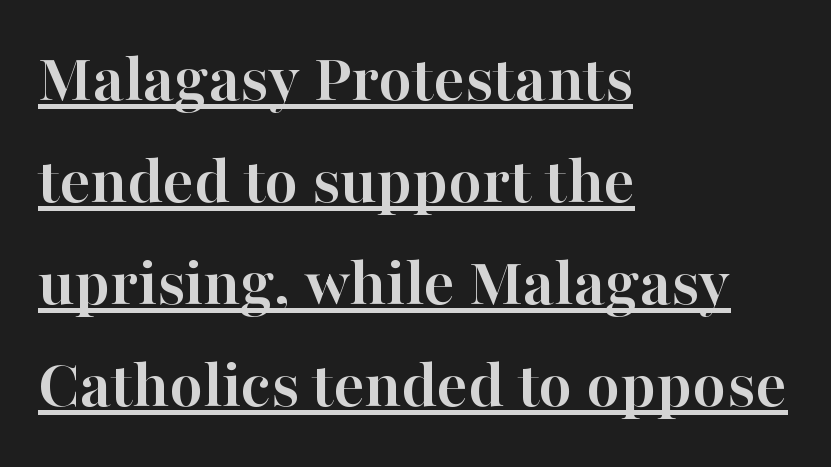
{"serif": "yes", "italic": "no", "bold": "yes", "weight": "semibold", "width": "normal", "stroke_contrast": "high", "x_height": "medium", "monospaced": "no", "underline": "yes", "align": "left", "line_spacing": "normal", "line_spacing_ratio": 1.48, "letter_spacing": "normal", "letter_spacing_em": 0.0, "glyph_px": 69}
